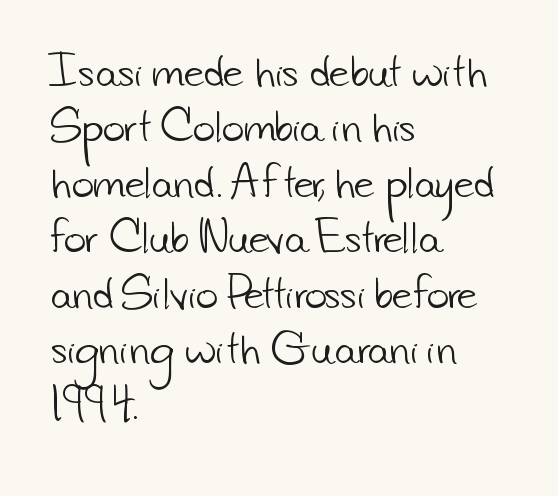
How are the letters spaced? Ordinarily, with no added tracking. The baseline area is clear. I'd call this a sans setting — the letters go barefoot. Each stroke keeps to a modest, everyday thickness or less. If you measured baseline to baseline, you'd find a middling distance. Is the block centered? No — it sits flush against the left margin.
